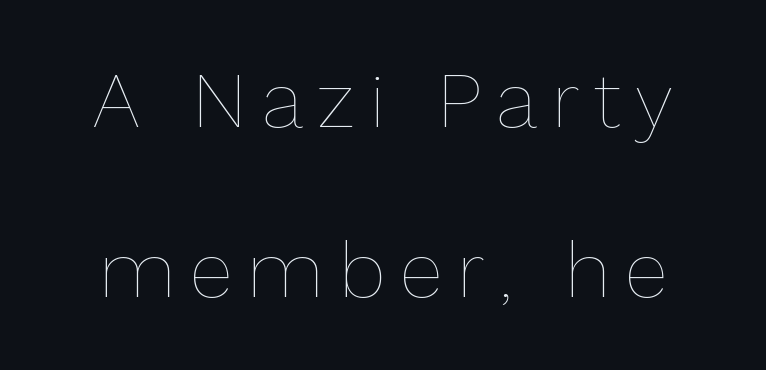
Q: Is the text bold? A: No.
Q: Is the text italic (slanted)? A: No, it is upright.
Q: Is the text underlined? A: No.
Q: Is the spacing between lines tight, normal or loose? A: Loose.
Q: Width (condensed, normal, or wide)? A: Normal.
Q: Stroke contrast? A: Low.
Q: x-height? A: Medium.
Q: Monospaced? A: No.
